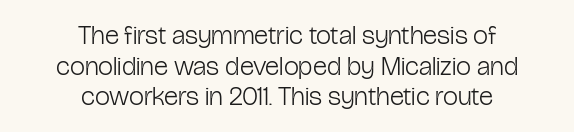
If you measured baseline to baseline, you'd find a short distance. The lettering holds an erect, upright posture throughout. The glyphs are unaccompanied by any horizontal stroke below them. The weight would be labelled regular, book, light, or lighter still. Here the glyphs are tracked normally, forming tight word shapes.
